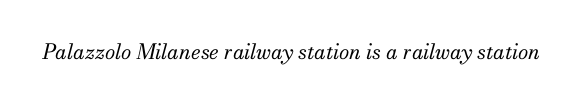
Q: Is the text bold? A: No.
Q: Is the text italic (slanted)? A: Yes, it leans right by about 13 degrees.
Q: Is the text underlined? A: No.
Q: Is the spacing between letters normal or unusually wide? A: Normal.
